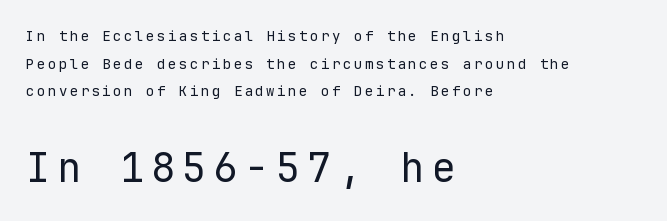
The image shows 40 px regular-weight sans-serif type, upright, monospaced; set left-aligned, loose line spacing (1.98x), not underlined; the second (bottom) block is 2.86x larger; low stroke contrast and a medium x-height.
